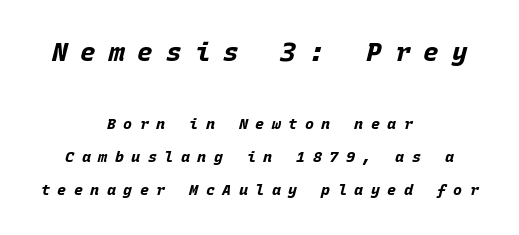
Q: Is the text bold? A: Yes.
Q: Is the text italic (slanted)? A: Yes, it leans right by about 15 degrees.
Q: Is the text underlined? A: No.
Q: How is the paragraph aligned? A: Centered.
Q: Is the spacing between letters normal or unusually wide? A: Unusually wide.
Q: Is the spacing between lines tight, normal or loose? A: Loose.
Q: Which block of text is set in a larger size, the first (top) or the second (bottom)? A: The first (top) one.
